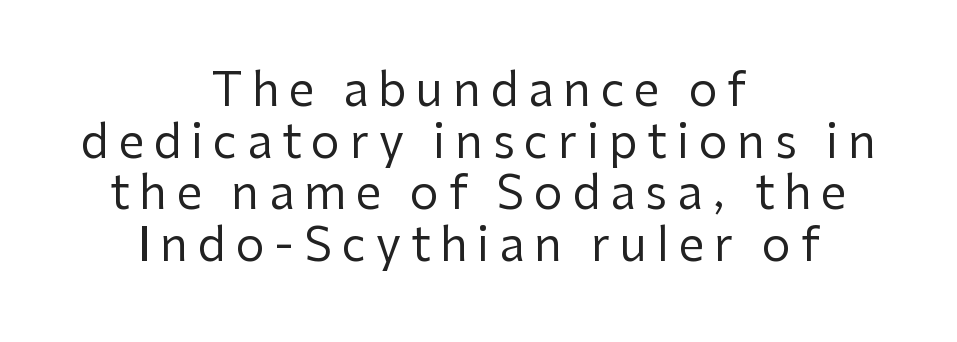
The image shows 46 px regular-weight sans-serif type, upright; set centered, tight line spacing (1.12x), unusually wide letter spacing (+0.21 em), not underlined; low stroke contrast and a medium x-height.
